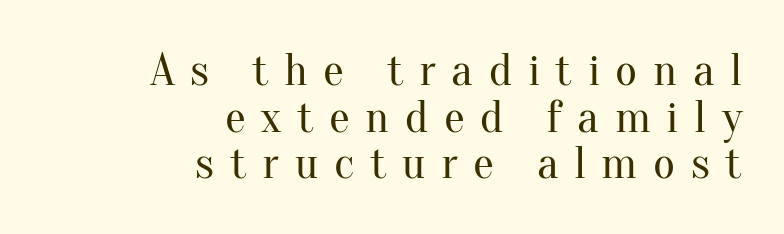
Q: Is the text bold? A: No.
Q: Is the text italic (slanted)? A: No, it is upright.
Q: Is the typeface a serif or a sans-serif typeface? A: Serif.
Q: Is the text underlined? A: No.
Q: How is the paragraph aligned? A: Right-aligned.
Q: Is the spacing between letters normal or unusually wide? A: Unusually wide.
Q: Is the spacing between lines tight, normal or loose? A: Tight.
Q: Width (condensed, normal, or wide)? A: Normal.
Q: Stroke contrast? A: Medium.
Q: x-height? A: Small.
Q: Monospaced? A: No.
